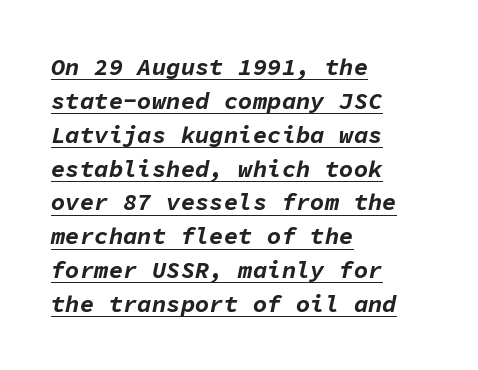
Heavy-handed strokes throughout: this text is bold. These characters rest on top of a visible drawn line. Every character sits at an angle, as italics do. This sample uses plain, unmodified letter spacing. The text block is weighted toward the left margin, trailing off unevenly rightward.
